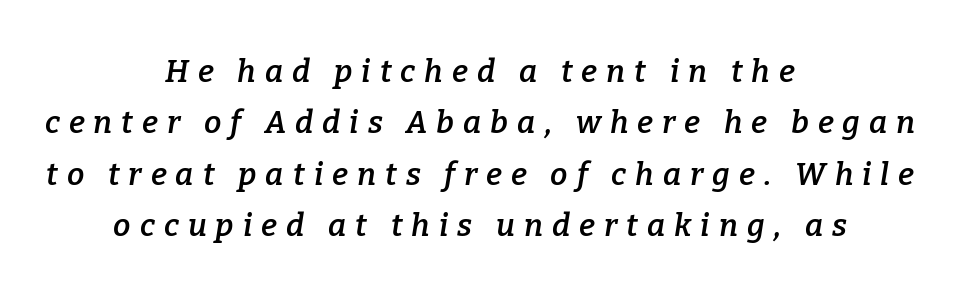
{"serif": "yes", "italic": "yes", "lean": "right", "slant_degrees": 9, "bold": "semi", "weight": "semibold", "width": "normal", "stroke_contrast": "low", "x_height": "medium", "monospaced": "no", "underline": "no", "align": "center", "line_spacing": "normal", "line_spacing_ratio": 1.66, "letter_spacing": "wide", "letter_spacing_em": 0.29, "glyph_px": 31}
